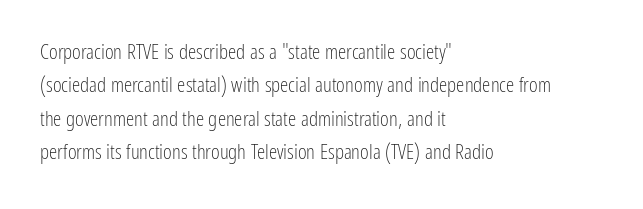
{"italic": "no", "bold": "no", "underline": "no", "align": "left", "line_spacing": "normal", "line_spacing_ratio": 1.59, "letter_spacing": "normal", "letter_spacing_em": 0.0, "glyph_px": 21}
